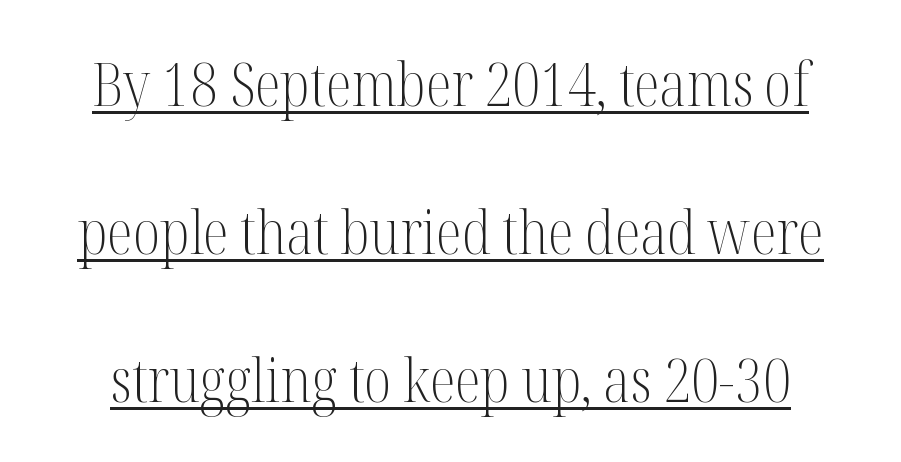
This is not heavy type; no bold has been used. Default kerning and tracking; the words read as compact shapes. A typesetter would label this face a serif. The rendering uses the underline text-decoration. Does the leading feel generous? Absolutely, it's lavish.
